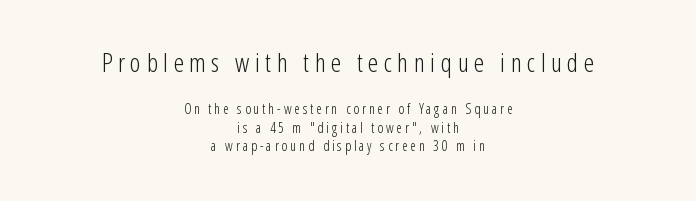
Q: Is the text bold? A: No.
Q: Is the text italic (slanted)? A: No, it is upright.
Q: Is the text underlined? A: No.
Q: How is the paragraph aligned? A: Centered.
Q: Is the spacing between letters normal or unusually wide? A: Unusually wide.
Q: Is the spacing between lines tight, normal or loose? A: Normal.
Q: Which block of text is set in a larger size, the first (top) or the second (bottom)? A: The first (top) one.
